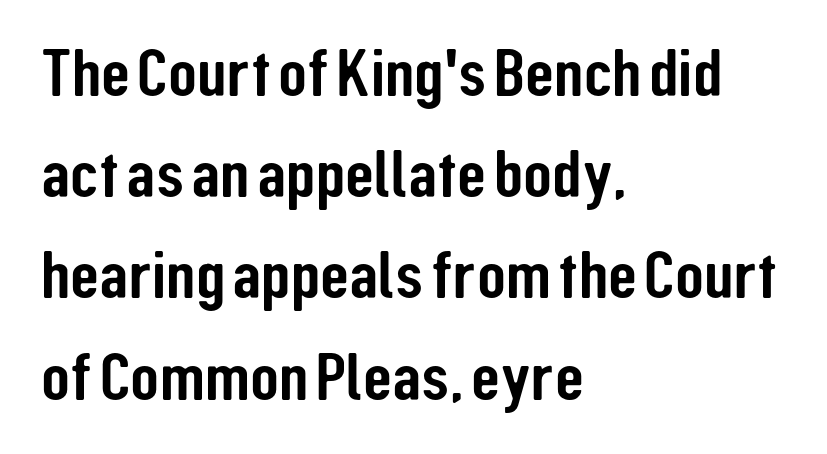
The rag falls on the right side of this text block. The line texture is even and compact thanks to regular tracking. Think of a printed novel: that variable character pitch is what you see here. The rendering uses a moderate line-height, typical for paragraphs. The area under the type is left untouched.
